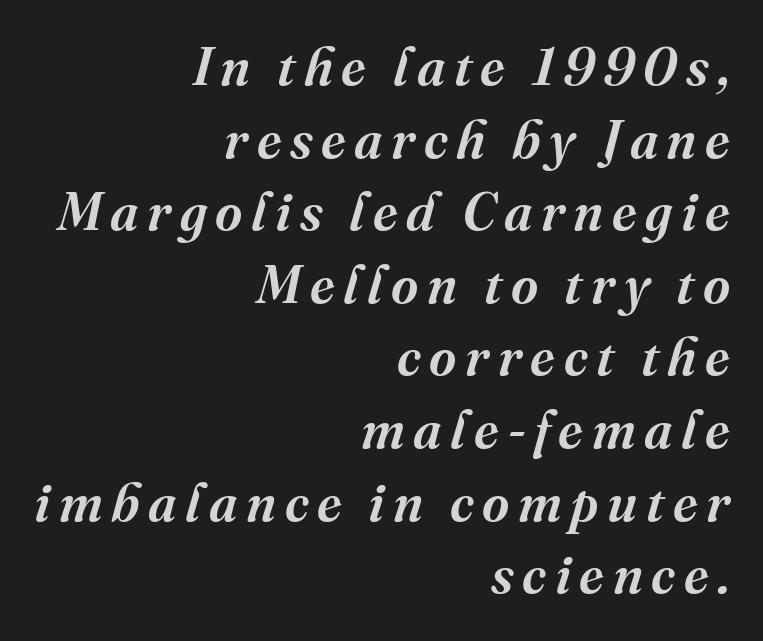
The image shows 53 px semibold serif type, italic (leaning right); set right-aligned, normal line spacing (1.37x), not underlined; medium stroke contrast and a medium x-height.
